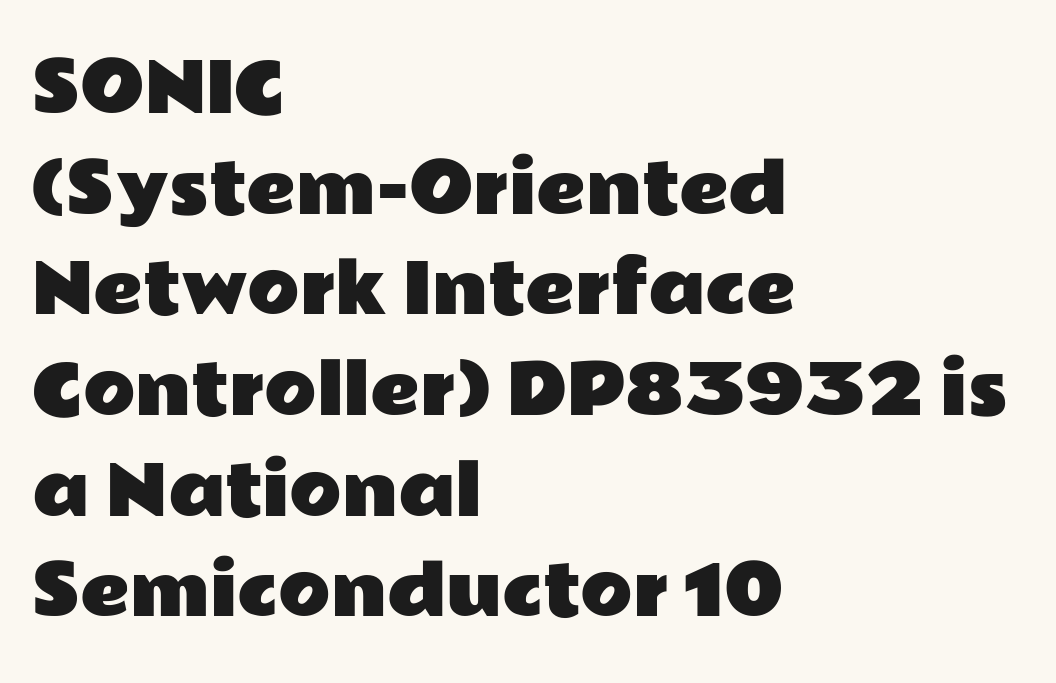
The image shows 68 px wide sans-serif type, upright; set left-aligned, normal line spacing (1.48x), normal letter spacing, not underlined; low stroke contrast and a medium x-height.
